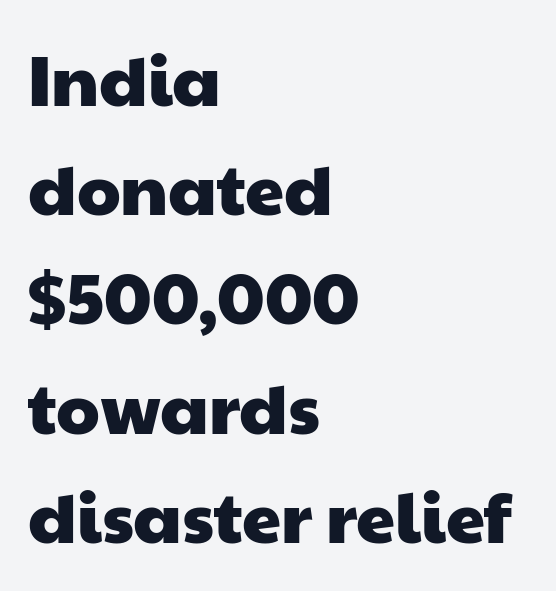
Q: Is the typeface a serif or a sans-serif typeface? A: Sans-serif.
Q: Is the text underlined? A: No.
Q: How is the paragraph aligned? A: Left-aligned.
Q: Is the spacing between letters normal or unusually wide? A: Normal.
Q: Is the spacing between lines tight, normal or loose? A: Normal.
Q: Width (condensed, normal, or wide)? A: Wide.
Q: Stroke contrast? A: Low.
Q: x-height? A: Medium.
Q: Monospaced? A: No.
